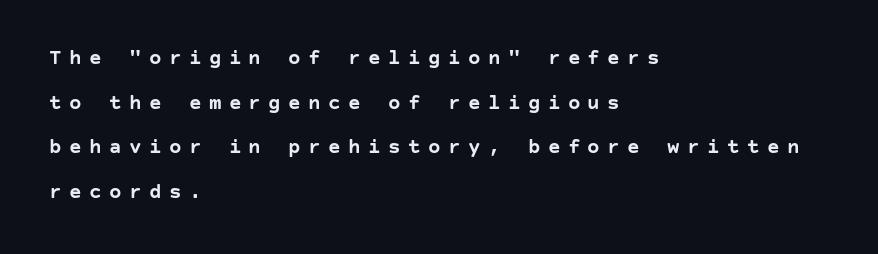
The image shows 21 px bold type, upright; set left-aligned, loose line spacing (2.12x), unusually wide letter spacing (+0.35 em), not underlined.
